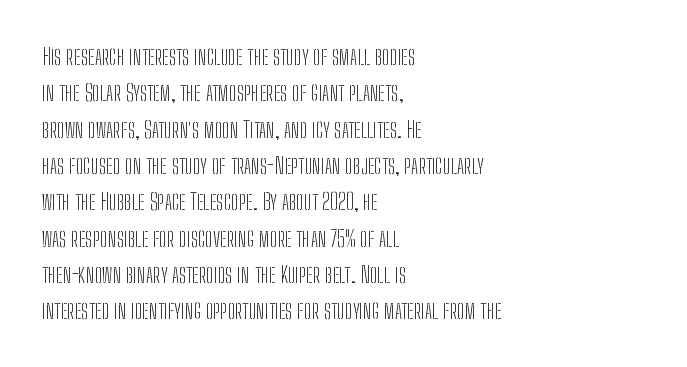
Q: Is the text bold? A: No.
Q: Is the text italic (slanted)? A: No, it is upright.
Q: Is the text underlined? A: No.
Q: How is the paragraph aligned? A: Left-aligned.
Q: Is the spacing between letters normal or unusually wide? A: Normal.
Q: Is the spacing between lines tight, normal or loose? A: Normal.
